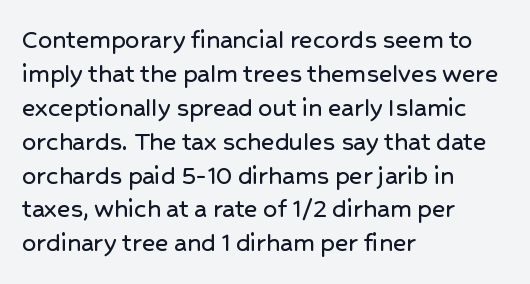
The image shows 28 px sans-serif type, upright; set left-aligned, line spacing 1.21x, normal letter spacing, not underlined; low stroke contrast and a medium x-height.
